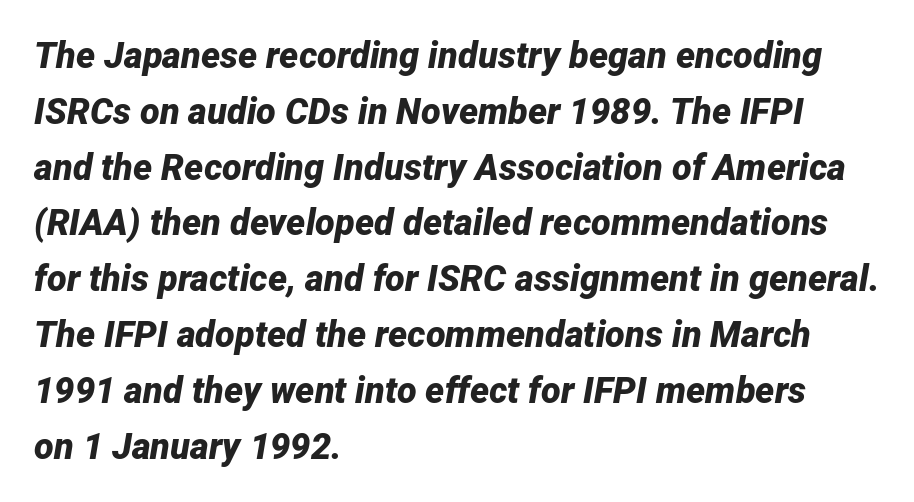
The image shows 36 px bold type, italic (leaning right); set left-aligned, normal line spacing (1.55x), normal letter spacing, not underlined; low stroke contrast and a medium x-height.
